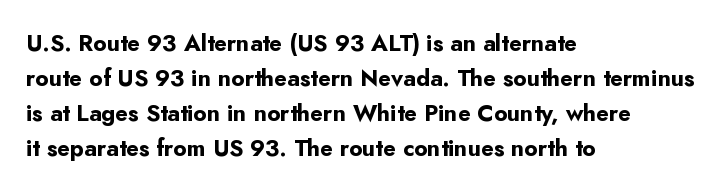
Q: Is the text bold? A: Yes.
Q: Is the text italic (slanted)? A: No, it is upright.
Q: Is the text underlined? A: No.
Q: How is the paragraph aligned? A: Left-aligned.
Q: Is the spacing between letters normal or unusually wide? A: Normal.
Q: Is the spacing between lines tight, normal or loose? A: Normal.
